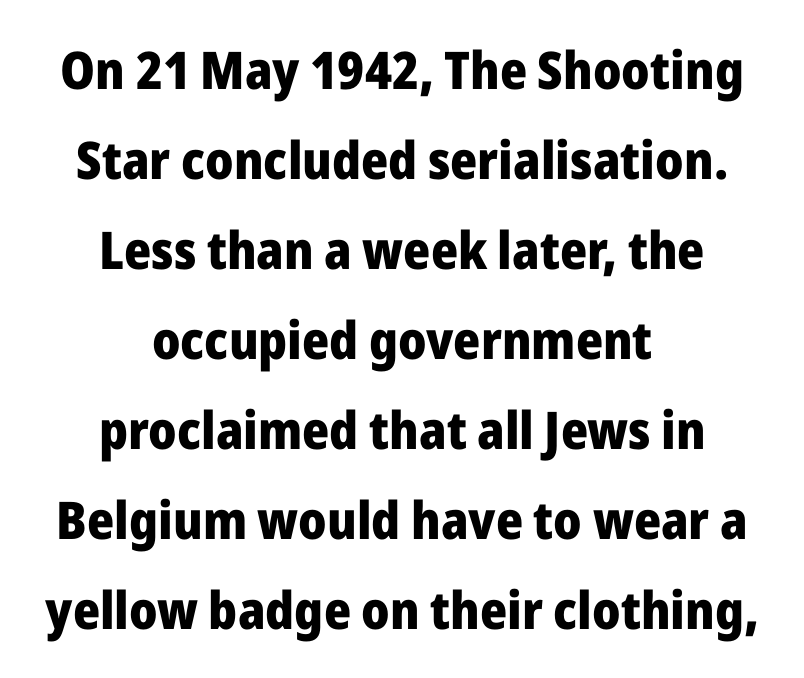
Q: Is the text bold? A: Yes.
Q: Is the text italic (slanted)? A: No, it is upright.
Q: Is the typeface a serif or a sans-serif typeface? A: Sans-serif.
Q: Is the text underlined? A: No.
Q: How is the paragraph aligned? A: Centered.
Q: Is the spacing between letters normal or unusually wide? A: Normal.
Q: Width (condensed, normal, or wide)? A: Normal.
Q: Stroke contrast? A: Low.
Q: x-height? A: Medium.
Q: Monospaced? A: No.
